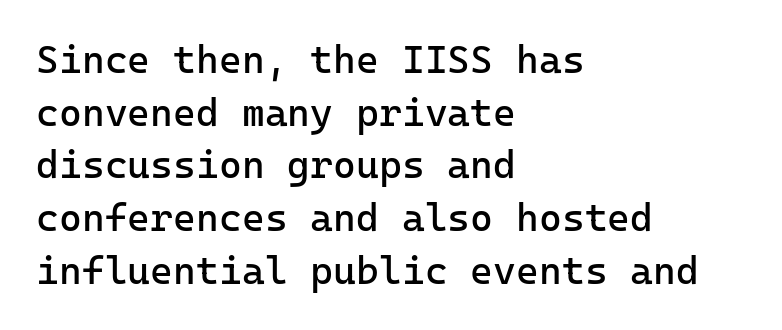
Q: Is the text bold? A: No.
Q: Is the text italic (slanted)? A: No, it is upright.
Q: Is the typeface a serif or a sans-serif typeface? A: Sans-serif.
Q: Is the text underlined? A: No.
Q: How is the paragraph aligned? A: Left-aligned.
Q: Is the spacing between letters normal or unusually wide? A: Normal.
Q: Is the spacing between lines tight, normal or loose? A: Normal.
Q: Width (condensed, normal, or wide)? A: Normal.
Q: Stroke contrast? A: Low.
Q: x-height? A: Medium.
Q: Monospaced? A: Yes.
